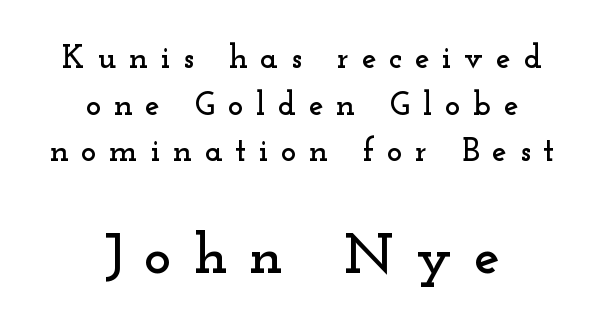
The image shows 58 px wide serif type, upright; set centered, normal line spacing (1.41x), unusually wide letter spacing (+0.38 em), not underlined; the second (bottom) block is 1.76x larger; low stroke contrast and a small x-height.
